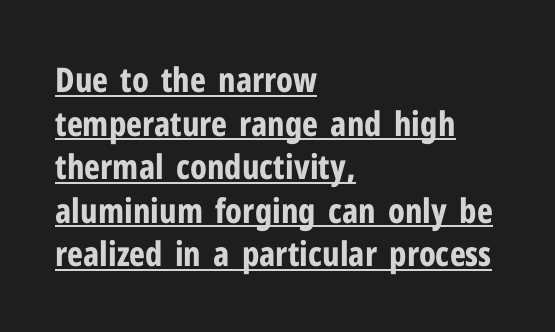
Line beginnings align vertically; line endings do not. Do the letters lean? They stand straight. Rows of type keep a routine distance in the vertical direction. Inter-character spacing is left at the font's built-in metrics. This sample has the flowing, uneven cadence of proportional lettering.
